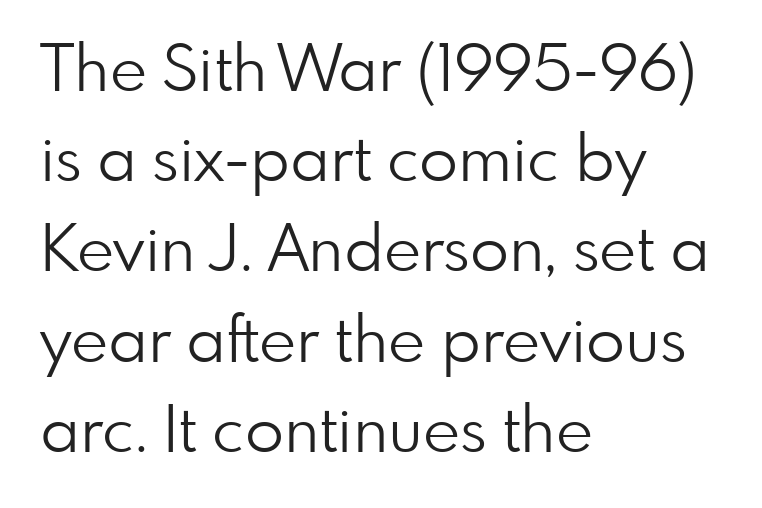
{"serif": "no", "italic": "no", "bold": "no", "weight": "light", "width": "normal", "stroke_contrast": "low", "x_height": "small", "monospaced": "no", "underline": "no", "align": "left", "line_spacing": "normal", "line_spacing_ratio": 1.41, "letter_spacing": "normal", "letter_spacing_em": 0.0, "glyph_px": 64}
